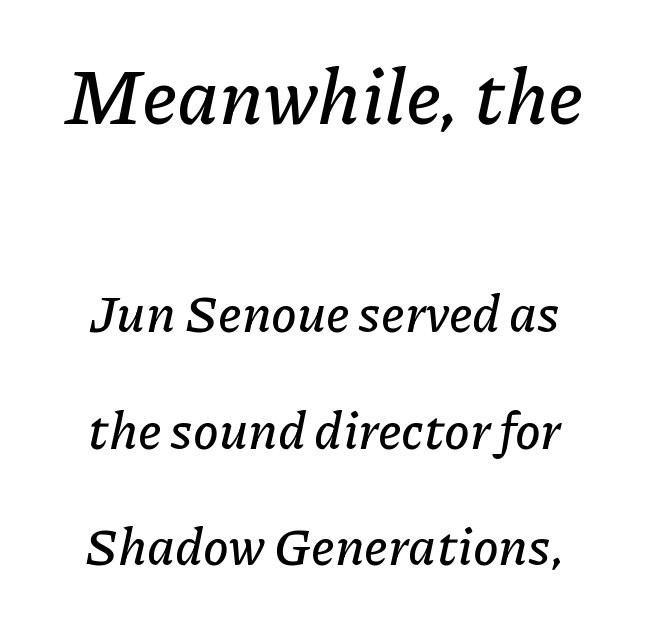
Q: Is the text italic (slanted)? A: Yes, it leans right by about 11 degrees.
Q: Is the text underlined? A: No.
Q: How is the paragraph aligned? A: Centered.
Q: Is the spacing between letters normal or unusually wide? A: Normal.
Q: Is the spacing between lines tight, normal or loose? A: Loose.
Q: Which block of text is set in a larger size, the first (top) or the second (bottom)? A: The first (top) one.
Q: Width (condensed, normal, or wide)? A: Normal.
Q: Stroke contrast? A: Low.
Q: x-height? A: Medium.
Q: Monospaced? A: No.
